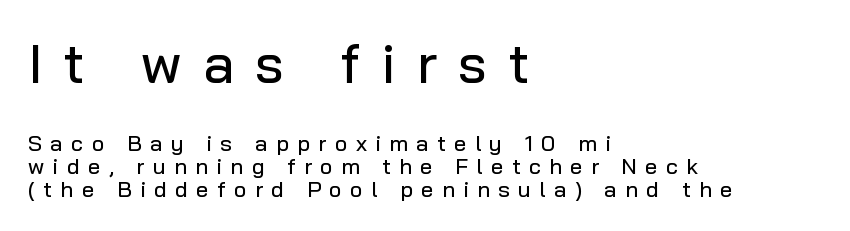
Q: Is the text italic (slanted)? A: No, it is upright.
Q: Is the typeface a serif or a sans-serif typeface? A: Sans-serif.
Q: Is the text underlined? A: No.
Q: How is the paragraph aligned? A: Left-aligned.
Q: Is the spacing between letters normal or unusually wide? A: Unusually wide.
Q: Is the spacing between lines tight, normal or loose? A: Tight.
Q: Which block of text is set in a larger size, the first (top) or the second (bottom)? A: The first (top) one.
Q: Width (condensed, normal, or wide)? A: Normal.
Q: Stroke contrast? A: Low.
Q: x-height? A: Medium.
Q: Monospaced? A: No.
